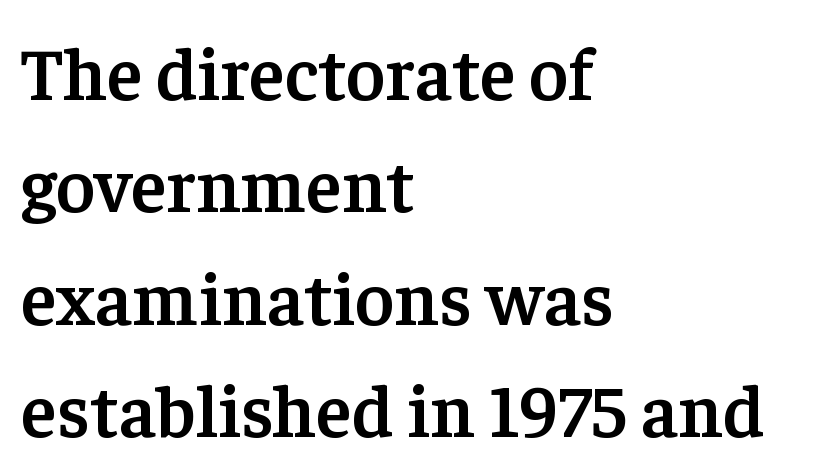
Q: Is the text bold? A: Semi-bold.
Q: Is the text italic (slanted)? A: No, it is upright.
Q: Is the typeface a serif or a sans-serif typeface? A: Serif.
Q: Is the text underlined? A: No.
Q: How is the paragraph aligned? A: Left-aligned.
Q: Is the spacing between letters normal or unusually wide? A: Normal.
Q: Is the spacing between lines tight, normal or loose? A: Normal.
Q: Width (condensed, normal, or wide)? A: Normal.
Q: Stroke contrast? A: Low.
Q: x-height? A: Medium.
Q: Monospaced? A: No.
